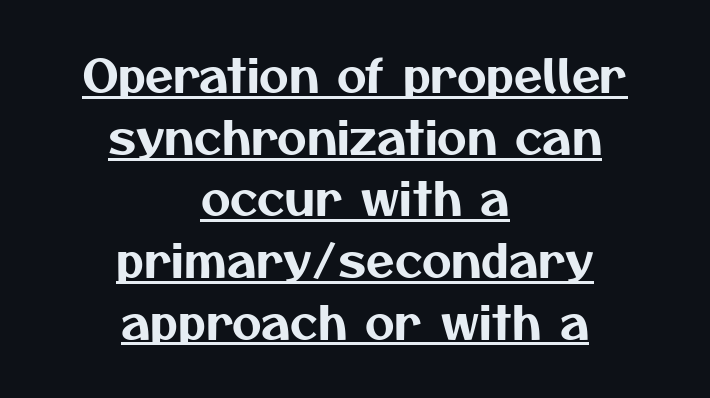
Compared with typical body copy, the letter spacing here is the same. Quick note: interline space is typical. The passage shown is typed in a proportional face where columns would drift. Caption: lettering with a line underneath. The setting favours the middle, as headings and verse often do. The letters carry no serifs — their stems end cleanly without finishing strokes.
